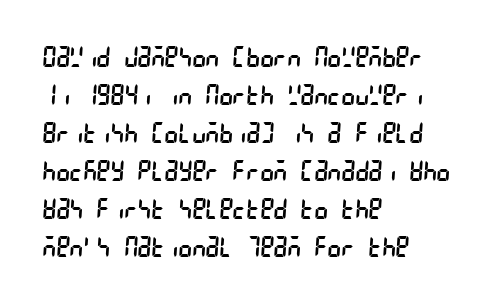
The image shows 29 px regular-weight, condensed sans-serif type; set left-aligned, normal line spacing (1.31x), normal letter spacing, not underlined; low stroke contrast and a large x-height.
